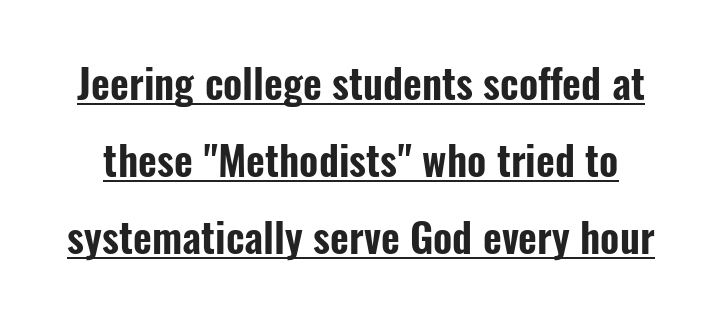
The image shows 41 px condensed sans-serif type, upright; set line spacing 1.88x, normal letter spacing, underlined; low stroke contrast and a medium x-height.
